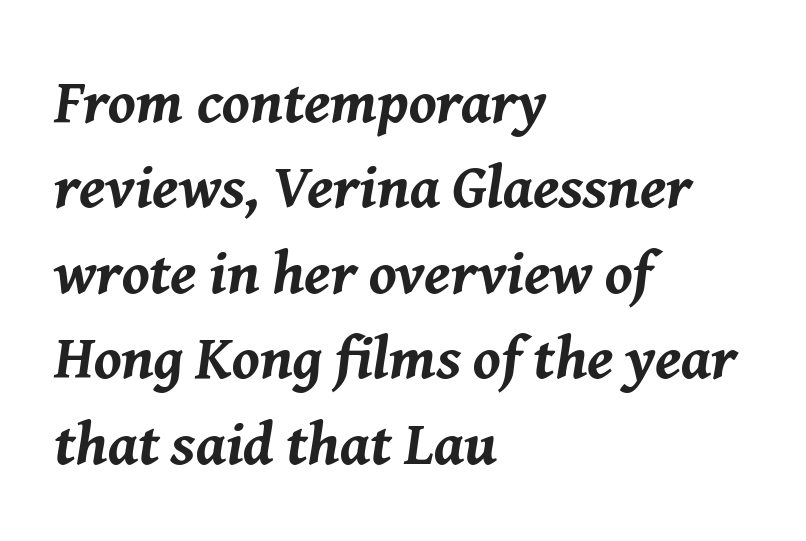
{"italic": "yes", "lean": "right", "slant_degrees": 8, "bold": "yes", "weight": "bold", "width": "normal", "stroke_contrast": "medium", "x_height": "medium", "monospaced": "no", "underline": "no", "align": "left", "line_spacing": "normal", "line_spacing_ratio": 1.4, "letter_spacing": "normal", "letter_spacing_em": 0.0, "glyph_px": 61}
